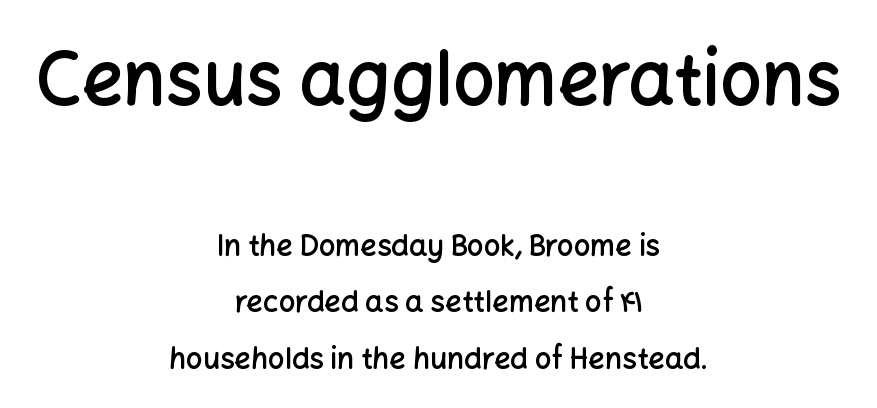
Q: Is the text bold? A: Semi-bold.
Q: Is the text italic (slanted)? A: No, it is upright.
Q: Is the typeface a serif or a sans-serif typeface? A: Sans-serif.
Q: Is the text underlined? A: No.
Q: How is the paragraph aligned? A: Centered.
Q: Is the spacing between letters normal or unusually wide? A: Normal.
Q: Is the spacing between lines tight, normal or loose? A: Loose.
Q: Which block of text is set in a larger size, the first (top) or the second (bottom)? A: The first (top) one.
Q: Width (condensed, normal, or wide)? A: Normal.
Q: Stroke contrast? A: Low.
Q: x-height? A: Medium.
Q: Monospaced? A: No.
